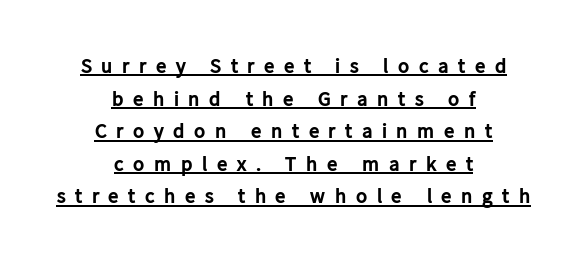
Q: Is the text bold? A: Yes.
Q: Is the text italic (slanted)? A: No, it is upright.
Q: Is the text underlined? A: Yes.
Q: How is the paragraph aligned? A: Centered.
Q: Is the spacing between letters normal or unusually wide? A: Unusually wide.
Q: Is the spacing between lines tight, normal or loose? A: Normal.
